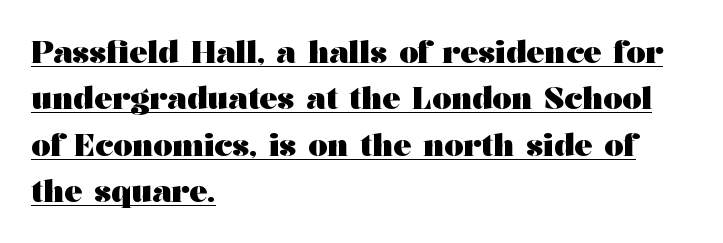
Is this a fixed-width face? No — the glyphs have proportional, varying widths. Look at the tracking — it's just the regular setting, nothing added. Every stem runs plumb, perpendicular to the baseline. Emphasis by weight is at full strength: bold.
